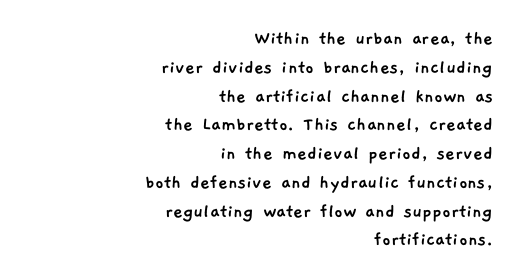
{"underline": "no", "align": "right", "line_spacing": "normal", "line_spacing_ratio": 1.37, "letter_spacing": "normal", "letter_spacing_em": 0.0, "glyph_px": 21}
